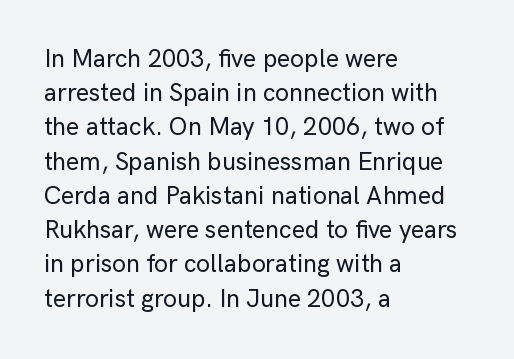
Q: Is the text italic (slanted)? A: No, it is upright.
Q: Is the text underlined? A: No.
Q: How is the paragraph aligned? A: Left-aligned.
Q: Is the spacing between letters normal or unusually wide? A: Normal.
Q: Is the spacing between lines tight, normal or loose? A: Normal.
